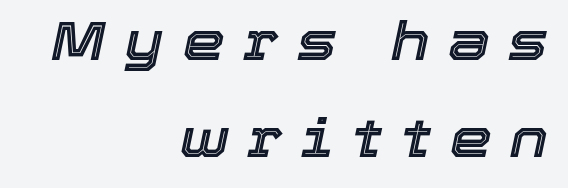
{"italic": "yes", "lean": "right", "slant_degrees": 12, "width": "normal", "x_height": "medium", "monospaced": "no", "underline": "no", "align": "right", "line_spacing_ratio": 1.83, "letter_spacing": "wide", "letter_spacing_em": 0.35, "glyph_px": 53}
